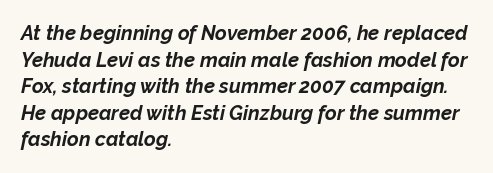
Honestly, the row spacing looks completely unremarkable. Typeset ragged right — the left edge is the straight one. Summary of weight: heavy, a full bold. Underlining? Definitely not there. An italicized treatment has been applied to the whole sample. These lines keep a tight, regular rhythm from letter to letter.
